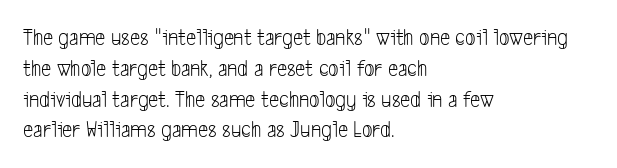
These glyphs show unthickened strokes, regular width or finer. If you measured baseline to baseline, you'd find a middling distance. Glance below the letters and you will spot only blank space. Line starts are locked; line ends wander. Honestly, the letter spacing is just normal — you wouldn't notice it.
